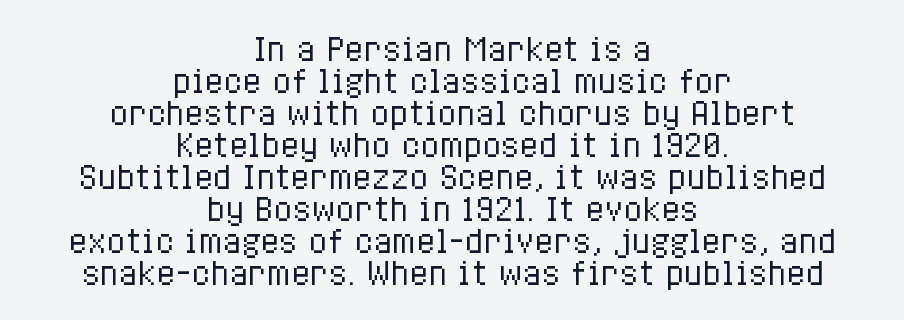
Q: Is the text bold? A: No.
Q: Is the text italic (slanted)? A: No, it is upright.
Q: Is the text underlined? A: No.
Q: How is the paragraph aligned? A: Centered.
Q: Is the spacing between letters normal or unusually wide? A: Normal.
Q: Is the spacing between lines tight, normal or loose? A: Tight.
Q: Width (condensed, normal, or wide)? A: Condensed.
Q: Stroke contrast? A: Low.
Q: x-height? A: Medium.
Q: Monospaced? A: No.
